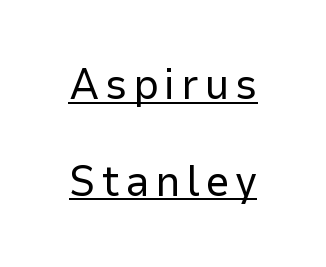
Characters remain perfectly vertical along every line. Descenders here cross a horizontal rule under the line. Widely set lines give the paragraph a tall, airy silhouette. The letters advance in unequal steps, a hallmark of proportional type. Counters stay open thanks to moderate or lighter strokes.
